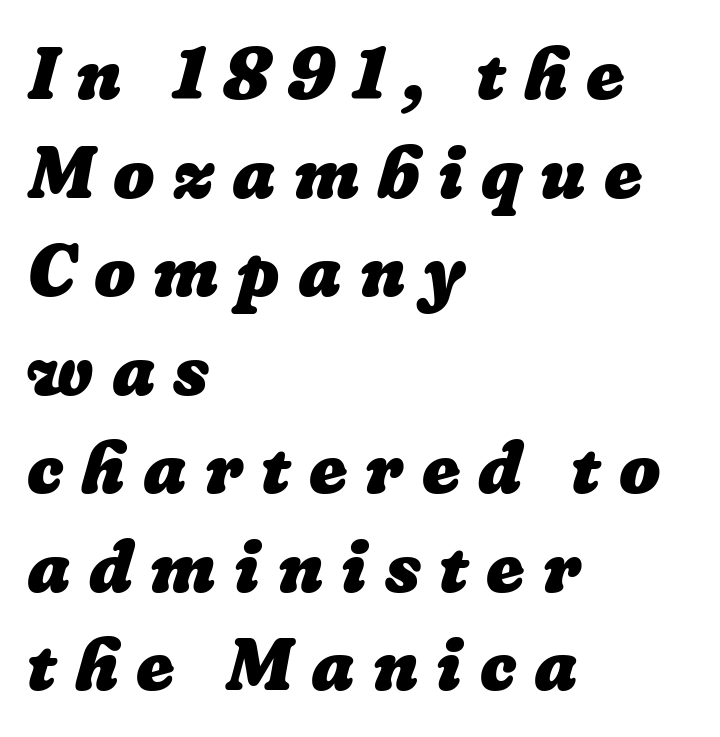
Q: Is the text bold? A: Yes.
Q: Is the text underlined? A: No.
Q: How is the paragraph aligned? A: Left-aligned.
Q: Is the spacing between letters normal or unusually wide? A: Unusually wide.
Q: Is the spacing between lines tight, normal or loose? A: Normal.
Q: Width (condensed, normal, or wide)? A: Normal.
Q: Stroke contrast? A: Low.
Q: x-height? A: Medium.
Q: Monospaced? A: No.
